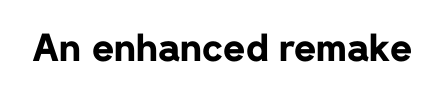
The image shows 38 px bold sans-serif type, upright; set normal letter spacing, not underlined; low stroke contrast and a medium x-height.
